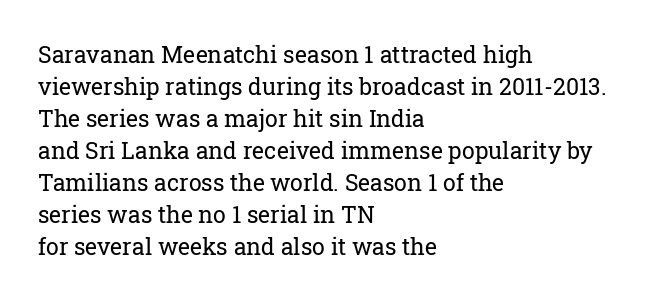
Q: Is the text bold? A: No.
Q: Is the text italic (slanted)? A: No, it is upright.
Q: Is the text underlined? A: No.
Q: How is the paragraph aligned? A: Left-aligned.
Q: Is the spacing between letters normal or unusually wide? A: Normal.
Q: Is the spacing between lines tight, normal or loose? A: Normal.
